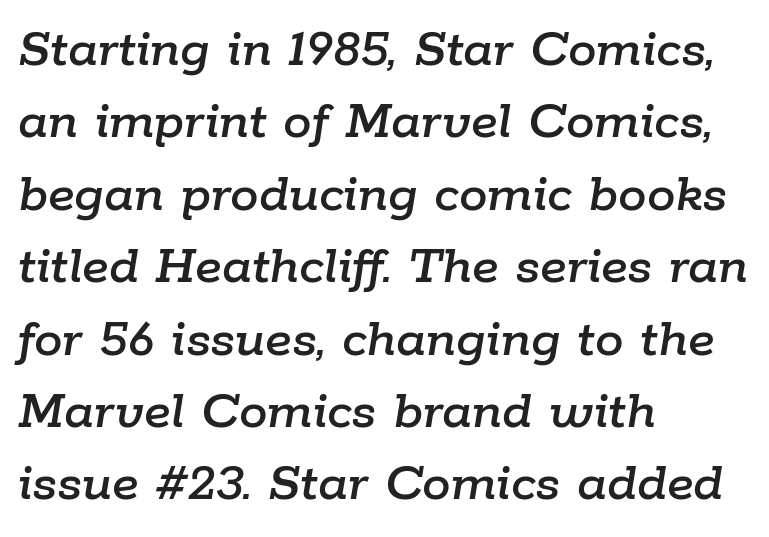
{"italic": "yes", "lean": "right", "slant_degrees": 9, "width": "normal", "stroke_contrast": "low", "x_height": "medium", "monospaced": "no", "underline": "no", "align": "left", "line_spacing": "normal", "line_spacing_ratio": 1.27, "letter_spacing": "normal", "letter_spacing_em": 0.0, "glyph_px": 57}
